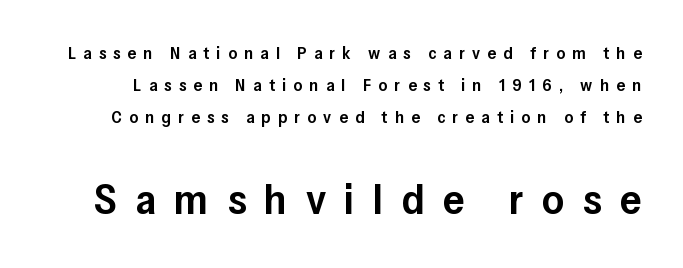
Each letter keeps its own natural width here, so spacing adapts to shape. Unlike italic type, these characters show no tilt at all. Notice the strokes are somewhat thickened but not fully heavy: this is a semibold. The rendering enlarges the type as you move from the upper chunk to the lower. Just letters on the line, the space beneath them empty. The passage shown has open, widely tracked lettering throughout.
